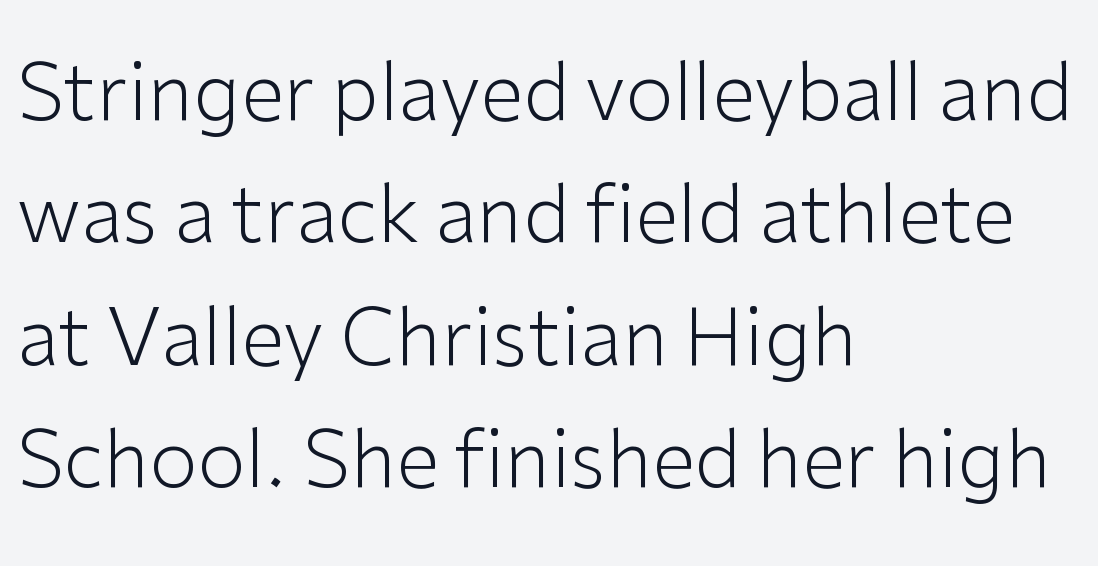
Q: Is the text bold? A: No.
Q: Is the text italic (slanted)? A: No, it is upright.
Q: Is the typeface a serif or a sans-serif typeface? A: Sans-serif.
Q: Is the text underlined? A: No.
Q: How is the paragraph aligned? A: Left-aligned.
Q: Is the spacing between letters normal or unusually wide? A: Normal.
Q: Is the spacing between lines tight, normal or loose? A: Normal.
Q: Width (condensed, normal, or wide)? A: Normal.
Q: Stroke contrast? A: Low.
Q: x-height? A: Medium.
Q: Monospaced? A: No.
